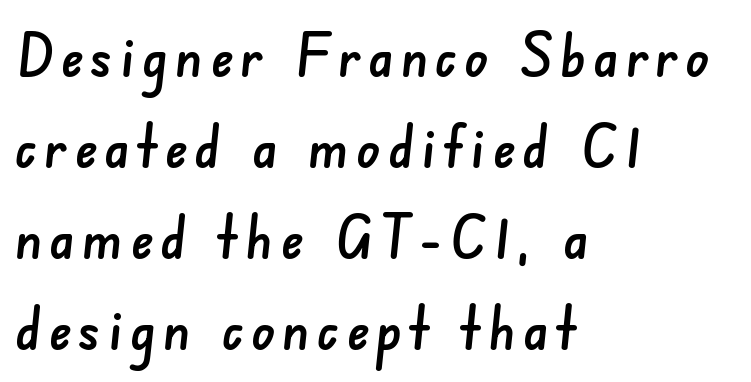
{"serif": "no", "width": "normal", "stroke_contrast": "low", "x_height": "small", "monospaced": "no", "underline": "no", "align": "left", "line_spacing": "normal", "line_spacing_ratio": 1.54, "glyph_px": 59}
